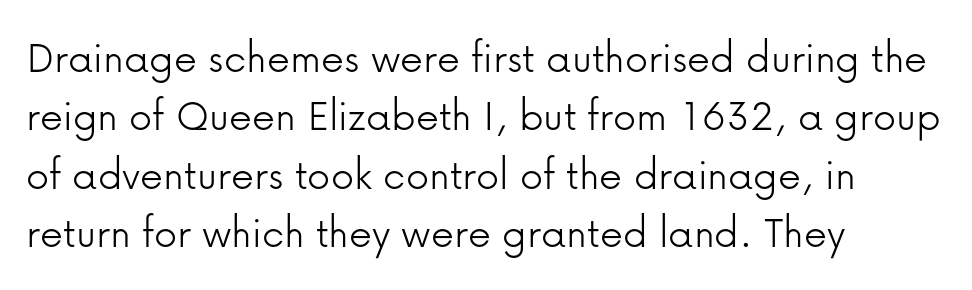
The image shows 46 px light sans-serif type, upright; set left-aligned, normal line spacing (1.27x), normal letter spacing, not underlined; low stroke contrast and a medium x-height.
